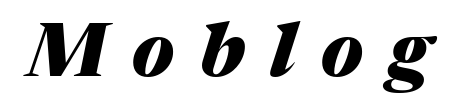
{"italic": "yes", "lean": "right", "slant_degrees": 17, "bold": "yes", "weight": "heavy", "width": "normal", "stroke_contrast": "medium", "x_height": "medium", "monospaced": "no", "underline": "no", "letter_spacing": "wide", "letter_spacing_em": 0.35, "glyph_px": 73}
